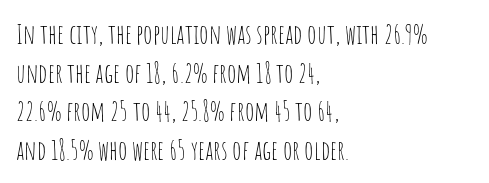
The image shows 27 px text type, upright; set left-aligned, normal line spacing (1.43x), normal letter spacing, not underlined.
